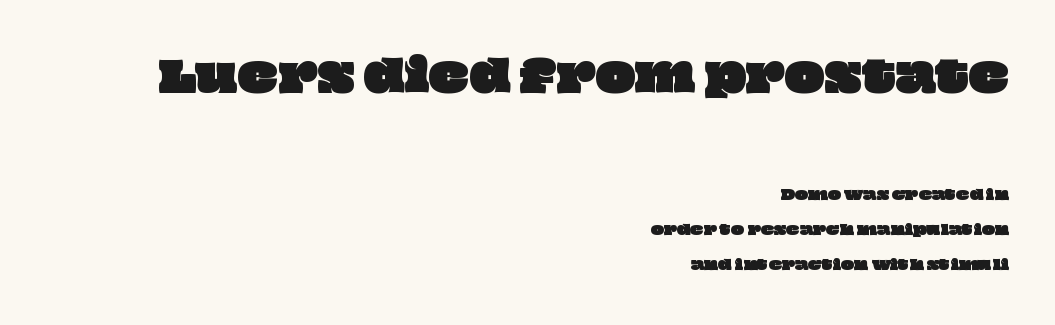
The image shows 42 px wide type; set right-aligned, loose line spacing (2.49x), normal letter spacing, not underlined; the first (top) block is 3.0x larger; low stroke contrast and a large x-height.
